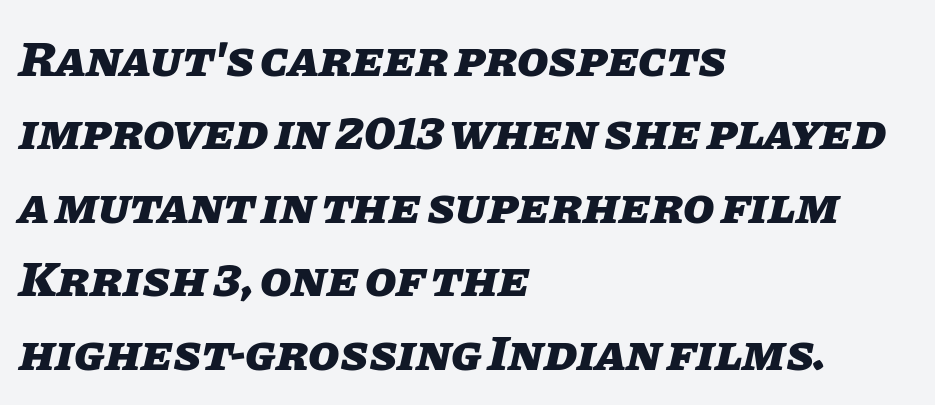
The image shows 51 px heavy type, italic (leaning right); set left-aligned, normal line spacing (1.44x), normal letter spacing, not underlined; low stroke contrast and a large x-height.
